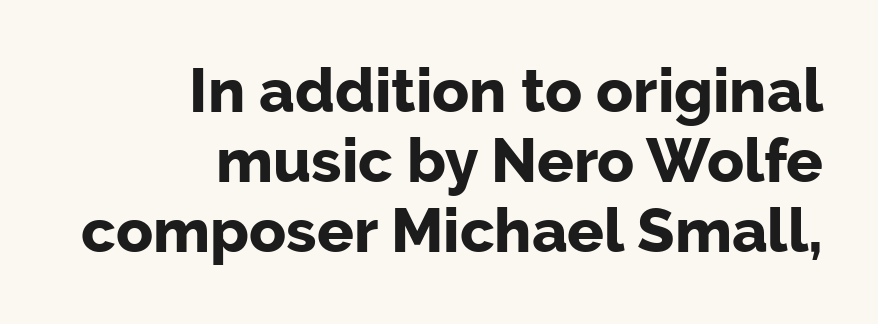
Q: Is the text bold? A: Yes.
Q: Is the text italic (slanted)? A: No, it is upright.
Q: Is the typeface a serif or a sans-serif typeface? A: Sans-serif.
Q: Is the text underlined? A: No.
Q: How is the paragraph aligned? A: Right-aligned.
Q: Is the spacing between letters normal or unusually wide? A: Normal.
Q: Is the spacing between lines tight, normal or loose? A: Tight.
Q: Width (condensed, normal, or wide)? A: Normal.
Q: Stroke contrast? A: Low.
Q: x-height? A: Medium.
Q: Monospaced? A: No.
